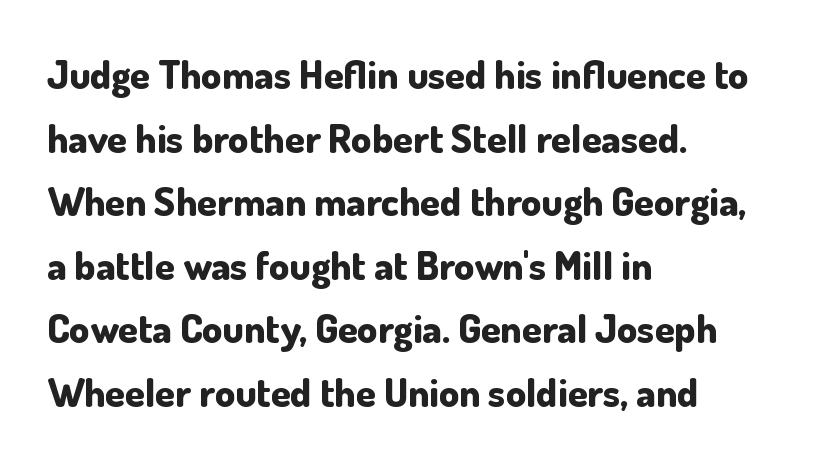
The image shows 40 px bold sans-serif type, upright; set left-aligned, normal line spacing (1.59x), normal letter spacing, not underlined; low stroke contrast and a small x-height.
